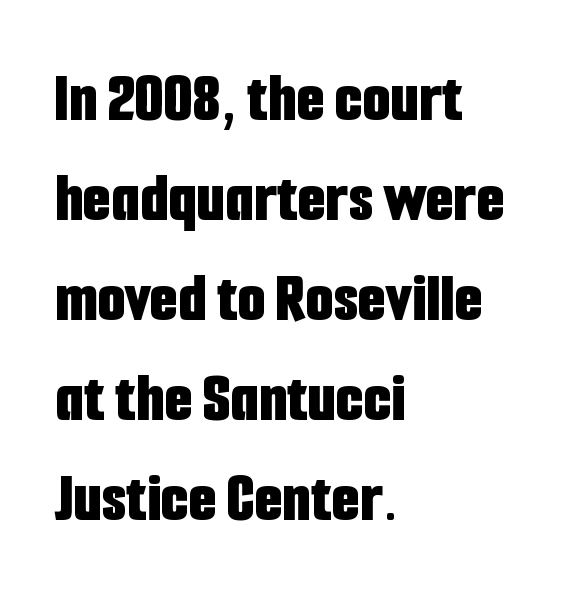
Q: Is the text bold? A: Yes.
Q: Is the text italic (slanted)? A: No, it is upright.
Q: Is the typeface a serif or a sans-serif typeface? A: Sans-serif.
Q: Is the text underlined? A: No.
Q: How is the paragraph aligned? A: Left-aligned.
Q: Is the spacing between letters normal or unusually wide? A: Normal.
Q: Is the spacing between lines tight, normal or loose? A: Normal.
Q: Width (condensed, normal, or wide)? A: Condensed.
Q: Stroke contrast? A: Low.
Q: x-height? A: Medium.
Q: Monospaced? A: No.
